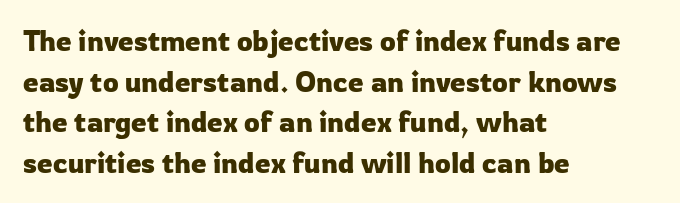
{"serif": "no", "italic": "no", "width": "normal", "stroke_contrast": "low", "x_height": "medium", "monospaced": "no", "underline": "no", "align": "left", "line_spacing": "normal", "line_spacing_ratio": 1.45, "letter_spacing": "normal", "letter_spacing_em": 0.0, "glyph_px": 28}
